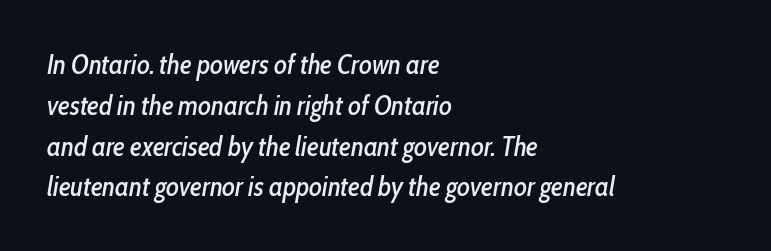
Q: Is the text italic (slanted)? A: Yes, it leans right by about 10 degrees.
Q: Is the text underlined? A: No.
Q: How is the paragraph aligned? A: Left-aligned.
Q: Is the spacing between letters normal or unusually wide? A: Normal.
Q: Is the spacing between lines tight, normal or loose? A: Normal.
